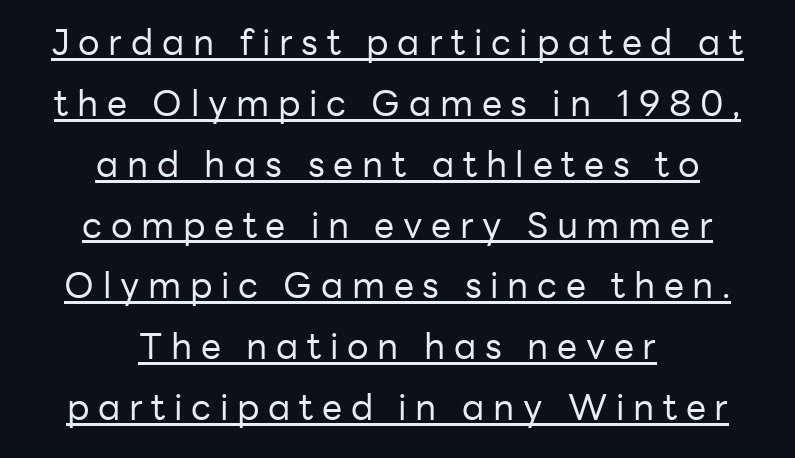
This is roman type, the default non-slanted kind. The tracking reads as deliberately expanded to a designer's eye. Somebody hit Ctrl+U on this one — the words are underlined. Here the designer chose a conventional face with non-uniform glyph widths.
